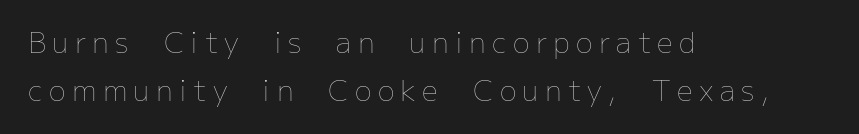
Q: Is the text bold? A: No.
Q: Is the text italic (slanted)? A: No, it is upright.
Q: Is the text underlined? A: No.
Q: How is the paragraph aligned? A: Left-aligned.
Q: Is the spacing between letters normal or unusually wide? A: Unusually wide.
Q: Width (condensed, normal, or wide)? A: Normal.
Q: Stroke contrast? A: Low.
Q: x-height? A: Medium.
Q: Monospaced? A: No.
